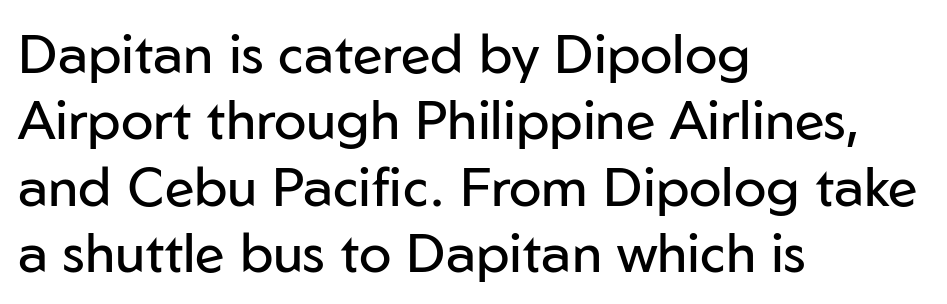
The image shows 54 px regular-weight sans-serif type, upright; set left-aligned, line spacing 1.23x, normal letter spacing, not underlined; low stroke contrast and a medium x-height.
